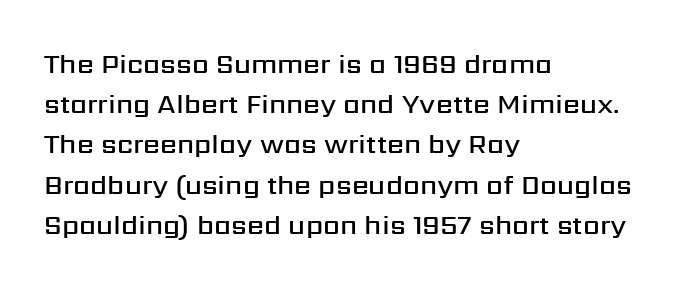
{"italic": "no", "bold": "semi", "underline": "no", "align": "left", "line_spacing": "normal", "line_spacing_ratio": 1.49, "letter_spacing": "normal", "letter_spacing_em": 0.0, "glyph_px": 27}
